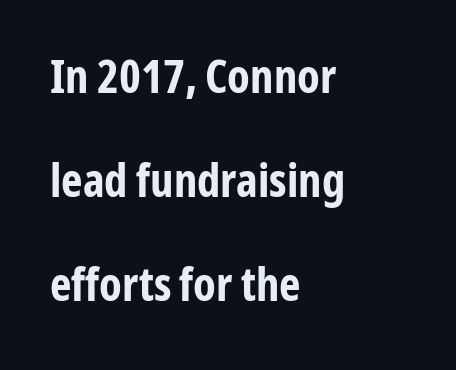
{"serif": "no", "italic": "no", "bold": "yes", "weight": "bold", "width": "condensed", "stroke_contrast": "low", "x_height": "medium", "monospaced": "no", "underline": "no", "align": "left", "line_spacing": "loose", "line_spacing_ratio": 2.26, "letter_spacing": "normal", "letter_spacing_em": 0.0, "glyph_px": 46}
